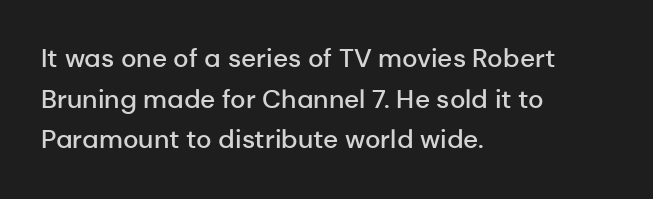
The image shows 26 px text type, upright; set left-aligned, normal line spacing (1.56x), normal letter spacing, not underlined.
